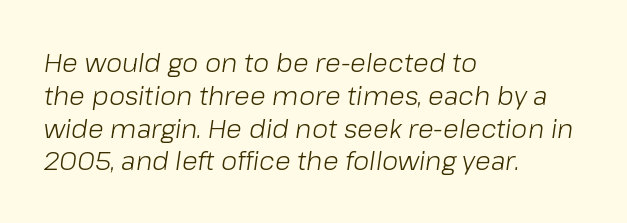
Descenders are the only things crossing below the line. Nothing heavy about these letters — not bold at all. The rendering anchors every line to the left-hand side. The letters are slanted; this is an italic face.
